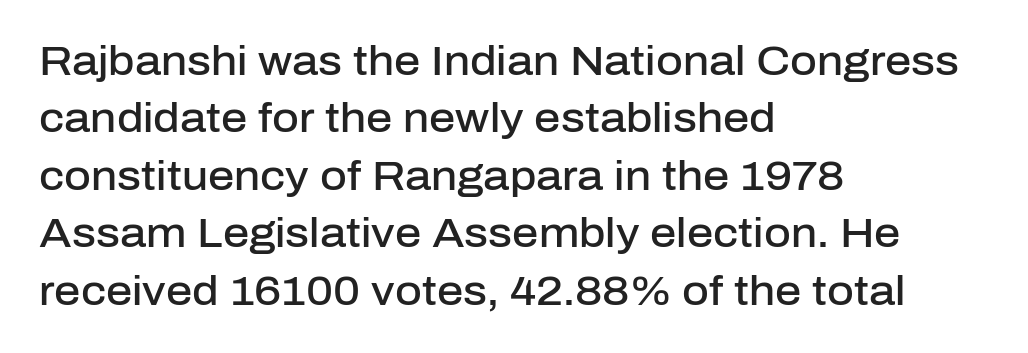
Left-aligned paragraph, ragged on the right. Honestly, there is no underline to notice here at all. Notice how descenders clear the ascenders below comfortably — that's standard leading. You can tell from the bare stems that sans-serif type was used. Note the varied advance widths — an 'i' is clearly narrower than an 'm'. On the weight axis this lands at semibold, roughly 600.
